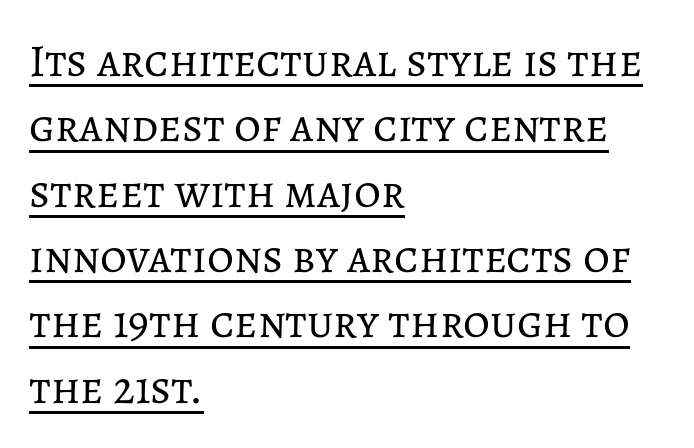
{"italic": "no", "bold": "no", "weight": "regular", "width": "normal", "stroke_contrast": "low", "x_height": "medium", "monospaced": "no", "underline": "yes", "align": "left", "line_spacing": "normal", "line_spacing_ratio": 1.42, "letter_spacing": "normal", "letter_spacing_em": 0.0, "glyph_px": 46}
